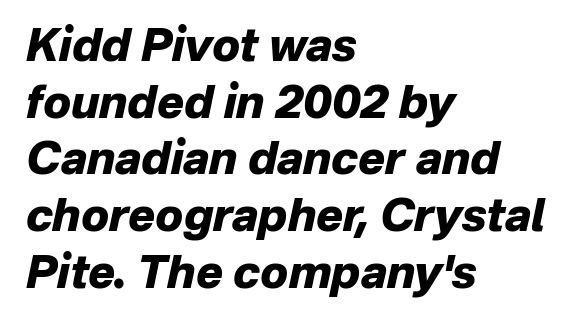
The image shows 45 px heavy type, italic (leaning right); set left-aligned, normal line spacing (1.26x), normal letter spacing, not underlined; low stroke contrast and a medium x-height.
